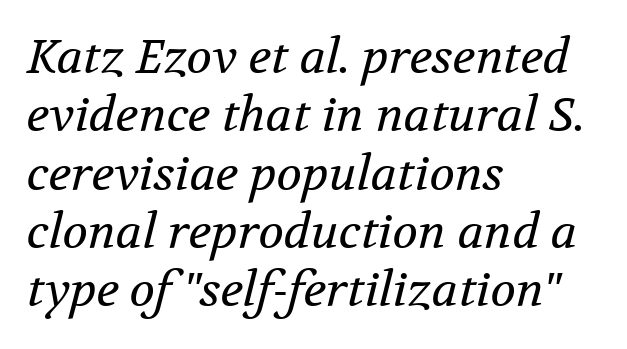
Q: Is the text bold? A: No.
Q: Is the text italic (slanted)? A: Yes, it leans right by about 12 degrees.
Q: Is the typeface a serif or a sans-serif typeface? A: Serif.
Q: Is the text underlined? A: No.
Q: How is the paragraph aligned? A: Left-aligned.
Q: Is the spacing between letters normal or unusually wide? A: Normal.
Q: Width (condensed, normal, or wide)? A: Normal.
Q: Stroke contrast? A: Medium.
Q: x-height? A: Medium.
Q: Monospaced? A: No.
